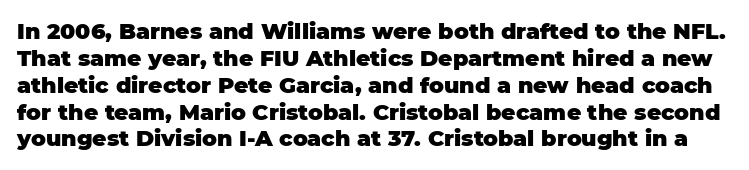
{"italic": "no", "bold": "yes", "underline": "no", "line_spacing_ratio": 1.22, "letter_spacing": "normal", "letter_spacing_em": 0.0, "glyph_px": 22}
